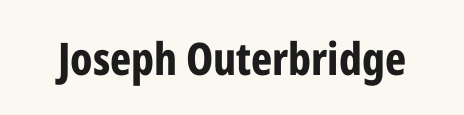
{"serif": "no", "italic": "no", "bold": "yes", "weight": "bold", "width": "condensed", "stroke_contrast": "low", "x_height": "medium", "monospaced": "no", "underline": "no", "letter_spacing": "normal", "letter_spacing_em": 0.0, "glyph_px": 45}
